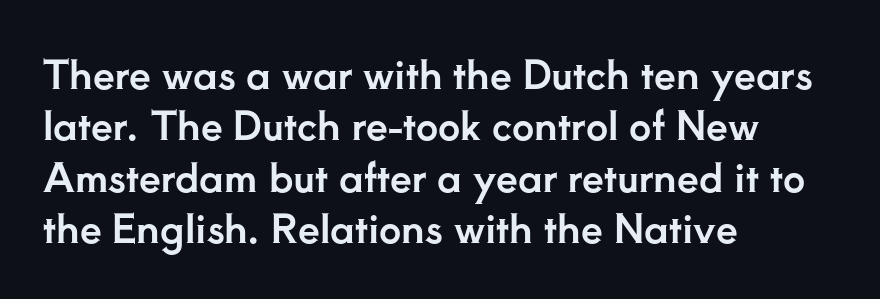
Q: Is the text italic (slanted)? A: No, it is upright.
Q: Is the typeface a serif or a sans-serif typeface? A: Serif.
Q: Is the text underlined? A: No.
Q: How is the paragraph aligned? A: Left-aligned.
Q: Is the spacing between letters normal or unusually wide? A: Normal.
Q: Is the spacing between lines tight, normal or loose? A: Normal.
Q: Width (condensed, normal, or wide)? A: Normal.
Q: Stroke contrast? A: Low.
Q: x-height? A: Small.
Q: Monospaced? A: No.
